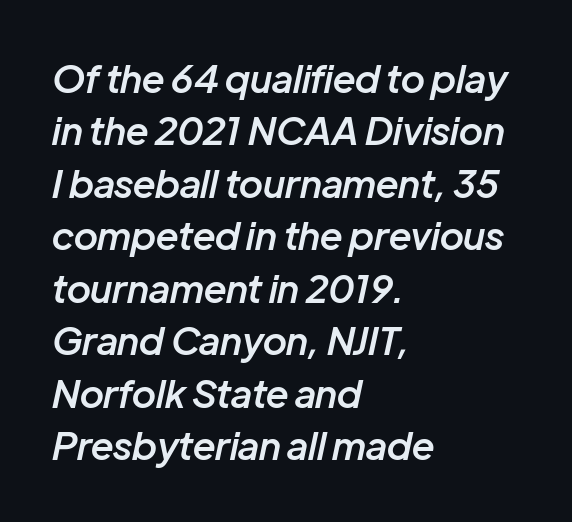
Q: Is the text bold? A: Semi-bold.
Q: Is the text italic (slanted)? A: Yes, it leans right by about 12 degrees.
Q: Is the text underlined? A: No.
Q: How is the paragraph aligned? A: Left-aligned.
Q: Is the spacing between letters normal or unusually wide? A: Normal.
Q: Is the spacing between lines tight, normal or loose? A: Normal.
Q: Width (condensed, normal, or wide)? A: Normal.
Q: Stroke contrast? A: Low.
Q: x-height? A: Medium.
Q: Monospaced? A: No.
